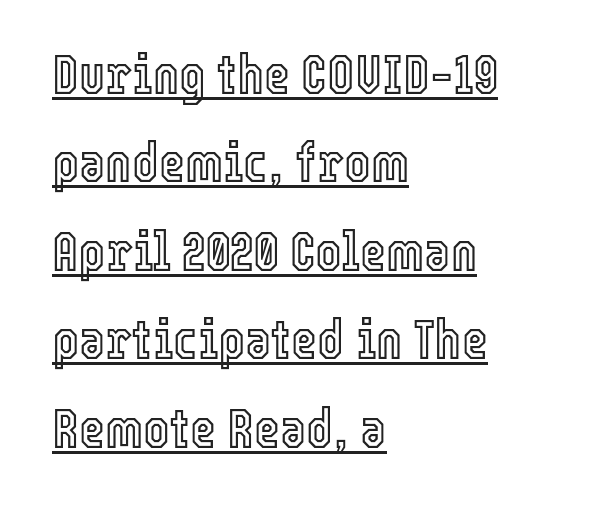
Interline gaps are of average width in this sample. The face used here is proportionally spaced, like ordinary book or web type. The specimen reads as upright at a glance. Characters follow at the spacing the type designer built in. Compared with a centered layout, this one pins lines to the left instead.
